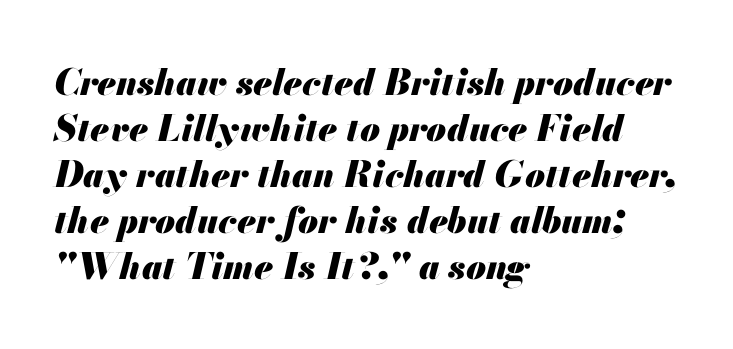
Q: Is the text bold? A: Yes.
Q: Is the text italic (slanted)? A: Yes, it leans right by about 13 degrees.
Q: Is the text underlined? A: No.
Q: How is the paragraph aligned? A: Left-aligned.
Q: Is the spacing between letters normal or unusually wide? A: Normal.
Q: Is the spacing between lines tight, normal or loose? A: Normal.
Q: Width (condensed, normal, or wide)? A: Normal.
Q: Stroke contrast? A: Medium.
Q: x-height? A: Small.
Q: Monospaced? A: No.
